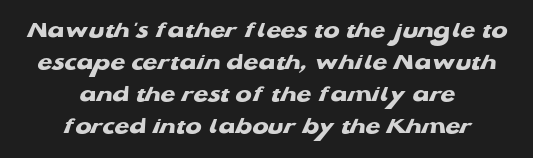
How are the letters spaced? Ordinarily, with no added tracking. The words here are not underlined. On the weight axis this lands at bold, roughly 700. The block of text has a typical density, with ordinary space between rows.
